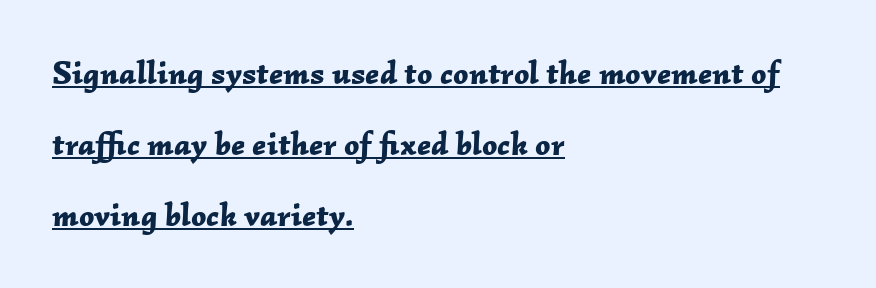
{"italic": "yes", "lean": "right", "slant_degrees": 2, "bold": "yes", "weight": "bold", "width": "normal", "stroke_contrast": "low", "x_height": "medium", "monospaced": "no", "underline": "yes", "align": "left", "line_spacing": "loose", "line_spacing_ratio": 2.15, "letter_spacing": "normal", "letter_spacing_em": 0.0, "glyph_px": 33}
